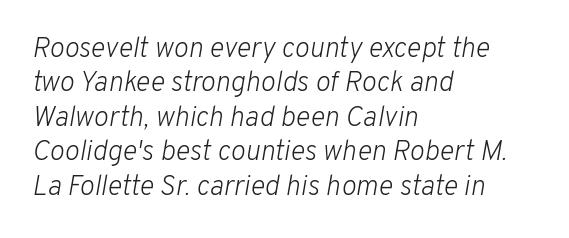
When letters slant like this, we call the style italic. Each letter keeps its own natural width here, so spacing adapts to shape. Words appear dense and cohesive because spacing is normal. Decoration check: the copy has no underline. Teacher's note: observe the even left margin — that is flush-left alignment.
